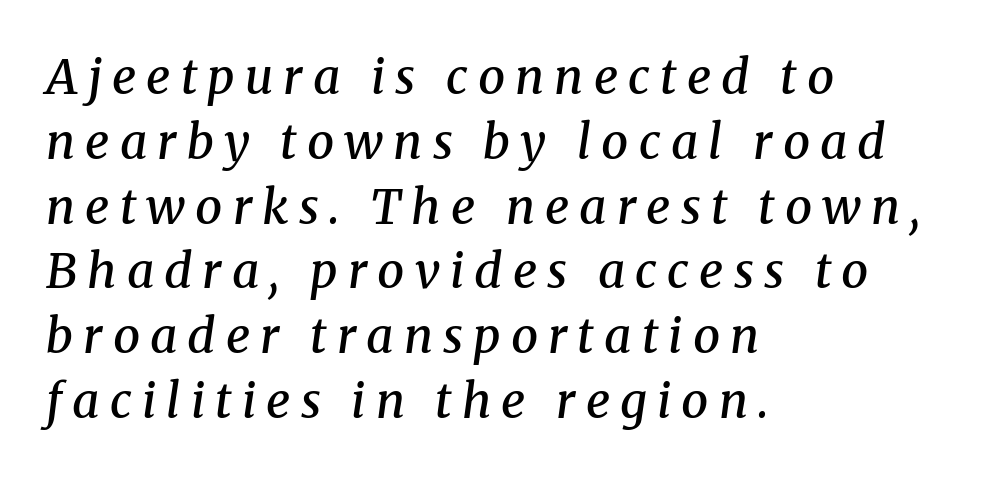
The image shows 48 px semibold serif type, italic (leaning right); set left-aligned, normal line spacing (1.35x), unusually wide letter spacing (+0.21 em), not underlined; medium stroke contrast and a medium x-height.
